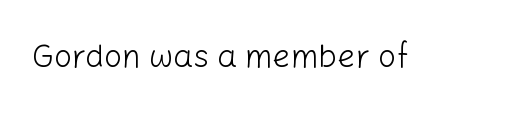
The face used here is a sans, in the tradition of grotesques and geometrics. These lines are rendered in a variable-pitch font. This rendering features lettering with no underline. Standard letterfit; no display-style spreading of the glyphs. The passage shown is not bold in any degree.
